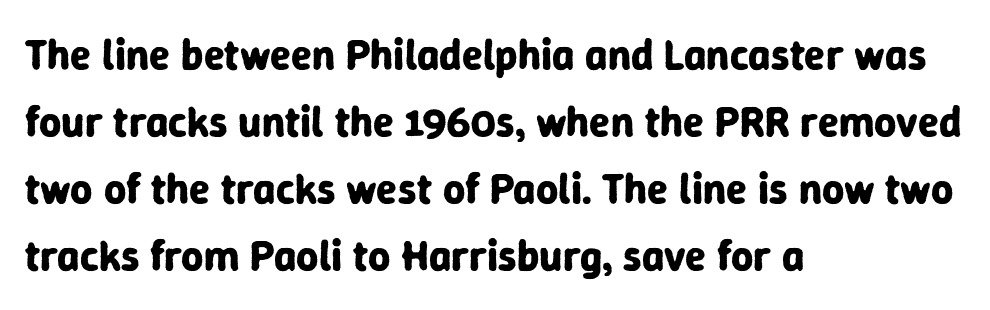
Q: Is the text bold? A: Yes.
Q: Is the text italic (slanted)? A: No, it is upright.
Q: Is the typeface a serif or a sans-serif typeface? A: Sans-serif.
Q: Is the text underlined? A: No.
Q: How is the paragraph aligned? A: Left-aligned.
Q: Is the spacing between letters normal or unusually wide? A: Normal.
Q: Is the spacing between lines tight, normal or loose? A: Normal.
Q: Width (condensed, normal, or wide)? A: Normal.
Q: Stroke contrast? A: Low.
Q: x-height? A: Medium.
Q: Monospaced? A: No.
